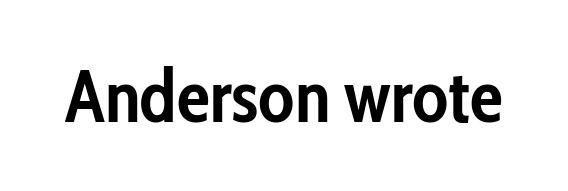
The letters sit at their default tracking, neither squeezed nor spread. Bare-footed words on every line. Posture: straight, roman, zero tilt. A full-strength bold gives these letters their thick strokes. The designer went with a sans here, leaving each stem footless. The letters advance in unequal steps, a hallmark of proportional type.
